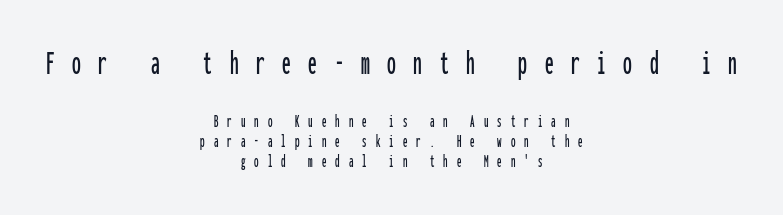
Q: Is the text italic (slanted)? A: No, it is upright.
Q: Is the typeface a serif or a sans-serif typeface? A: Sans-serif.
Q: Is the text underlined? A: No.
Q: How is the paragraph aligned? A: Centered.
Q: Is the spacing between letters normal or unusually wide? A: Unusually wide.
Q: Is the spacing between lines tight, normal or loose? A: Tight.
Q: Which block of text is set in a larger size, the first (top) or the second (bottom)? A: The first (top) one.
Q: Width (condensed, normal, or wide)? A: Condensed.
Q: Stroke contrast? A: Low.
Q: x-height? A: Medium.
Q: Monospaced? A: Yes.
